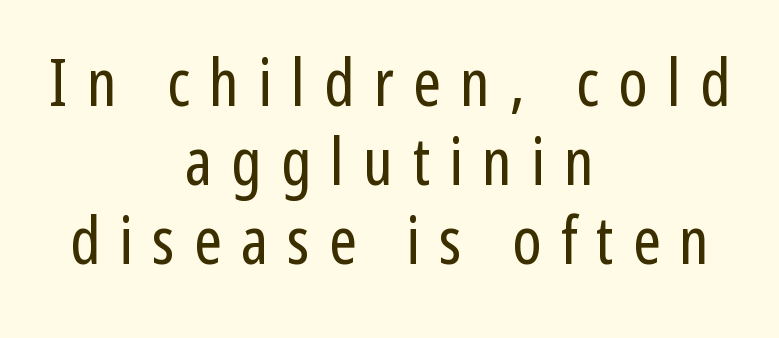
Q: Is the text bold? A: No.
Q: Is the text italic (slanted)? A: No, it is upright.
Q: Is the typeface a serif or a sans-serif typeface? A: Sans-serif.
Q: Is the text underlined? A: No.
Q: How is the paragraph aligned? A: Centered.
Q: Is the spacing between letters normal or unusually wide? A: Unusually wide.
Q: Width (condensed, normal, or wide)? A: Condensed.
Q: Stroke contrast? A: Low.
Q: x-height? A: Medium.
Q: Monospaced? A: No.
